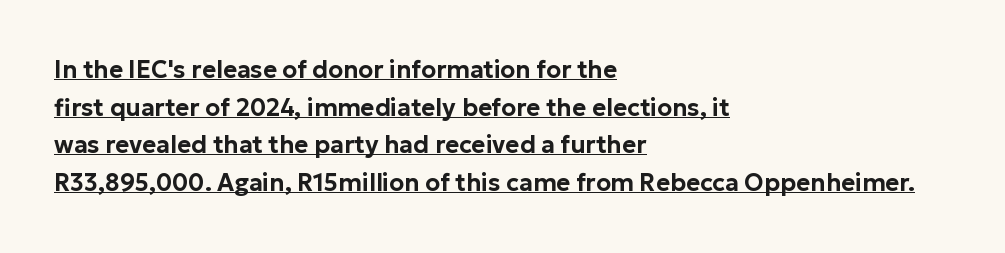
{"italic": "no", "underline": "yes", "align": "left", "line_spacing": "normal", "line_spacing_ratio": 1.57, "letter_spacing": "normal", "letter_spacing_em": 0.0, "glyph_px": 24}
